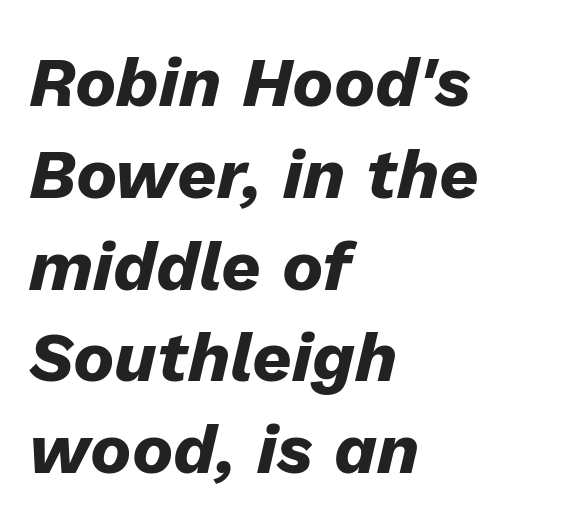
{"italic": "yes", "lean": "right", "slant_degrees": 13, "bold": "yes", "weight": "heavy", "width": "normal", "stroke_contrast": "low", "x_height": "medium", "monospaced": "no", "underline": "no", "align": "left", "line_spacing": "normal", "line_spacing_ratio": 1.33, "letter_spacing": "normal", "letter_spacing_em": 0.0, "glyph_px": 69}
